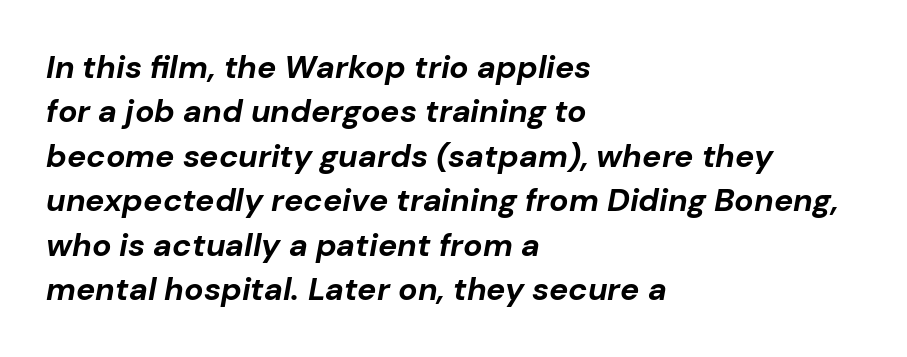
{"italic": "yes", "lean": "right", "slant_degrees": 10, "bold": "yes", "weight": "bold", "width": "normal", "stroke_contrast": "low", "x_height": "medium", "monospaced": "no", "underline": "no", "align": "left", "line_spacing": "normal", "line_spacing_ratio": 1.39, "letter_spacing": "normal", "letter_spacing_em": 0.0, "glyph_px": 32}
